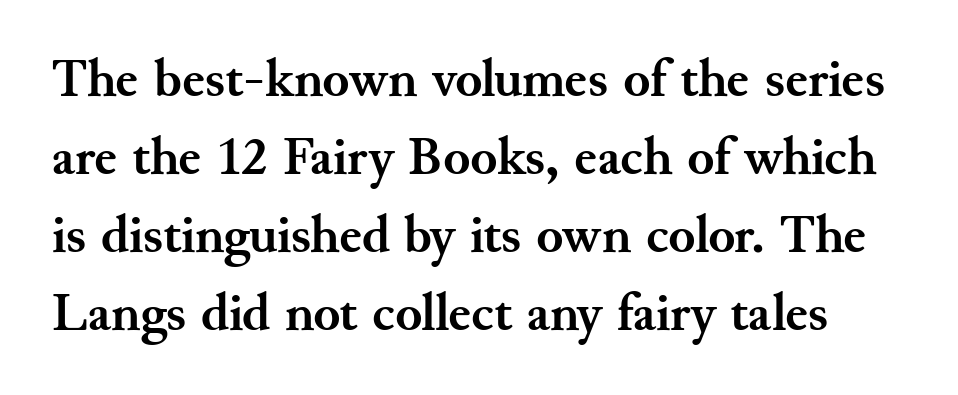
Q: Is the text bold? A: Yes.
Q: Is the text italic (slanted)? A: No, it is upright.
Q: Is the typeface a serif or a sans-serif typeface? A: Serif.
Q: Is the text underlined? A: No.
Q: Is the spacing between letters normal or unusually wide? A: Normal.
Q: Is the spacing between lines tight, normal or loose? A: Normal.
Q: Width (condensed, normal, or wide)? A: Normal.
Q: Stroke contrast? A: Medium.
Q: x-height? A: Small.
Q: Monospaced? A: No.
